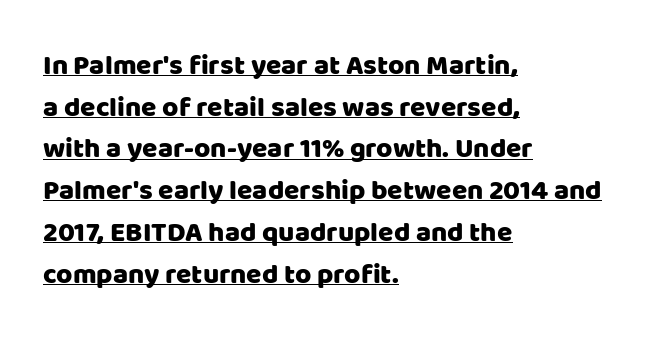
Q: Is the text italic (slanted)? A: No, it is upright.
Q: Is the typeface a serif or a sans-serif typeface? A: Sans-serif.
Q: Is the text underlined? A: Yes.
Q: How is the paragraph aligned? A: Left-aligned.
Q: Is the spacing between letters normal or unusually wide? A: Normal.
Q: Is the spacing between lines tight, normal or loose? A: Normal.
Q: Width (condensed, normal, or wide)? A: Normal.
Q: Stroke contrast? A: Low.
Q: x-height? A: Large.
Q: Monospaced? A: No.
